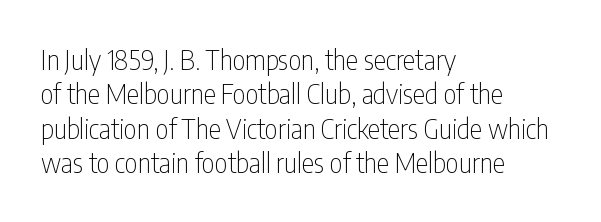
Q: Is the text bold? A: No.
Q: Is the text italic (slanted)? A: No, it is upright.
Q: Is the typeface a serif or a sans-serif typeface? A: Sans-serif.
Q: Is the text underlined? A: No.
Q: How is the paragraph aligned? A: Left-aligned.
Q: Is the spacing between letters normal or unusually wide? A: Normal.
Q: Width (condensed, normal, or wide)? A: Condensed.
Q: Stroke contrast? A: Low.
Q: x-height? A: Medium.
Q: Monospaced? A: No.
